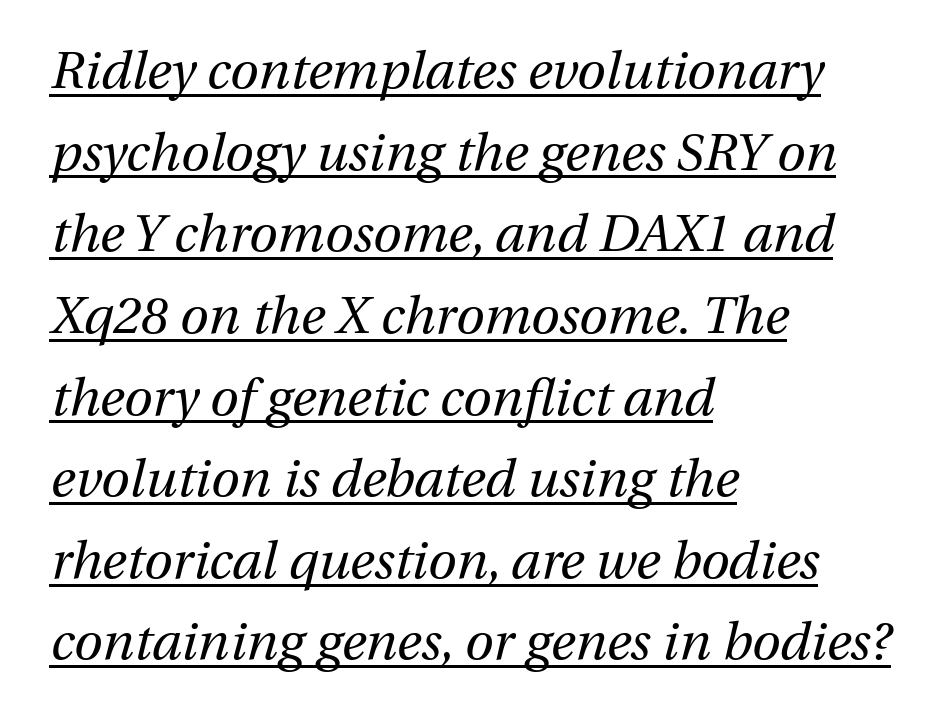
{"italic": "yes", "lean": "right", "slant_degrees": 13, "bold": "no", "weight": "regular", "width": "normal", "stroke_contrast": "medium", "x_height": "medium", "monospaced": "no", "underline": "yes", "align": "left", "line_spacing": "normal", "line_spacing_ratio": 1.57, "letter_spacing": "normal", "letter_spacing_em": 0.0, "glyph_px": 52}
